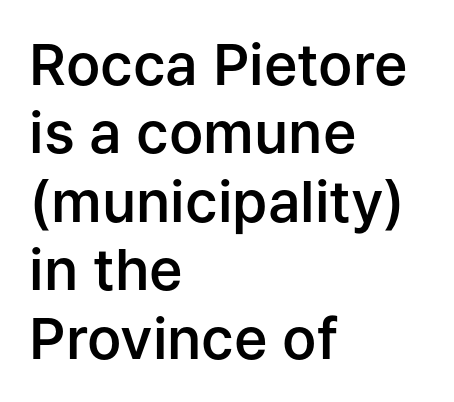
{"serif": "no", "italic": "no", "bold": "semi", "weight": "semibold", "width": "normal", "stroke_contrast": "low", "x_height": "medium", "monospaced": "no", "underline": "no", "align": "left", "line_spacing_ratio": 1.2, "letter_spacing": "normal", "letter_spacing_em": 0.0, "glyph_px": 57}
